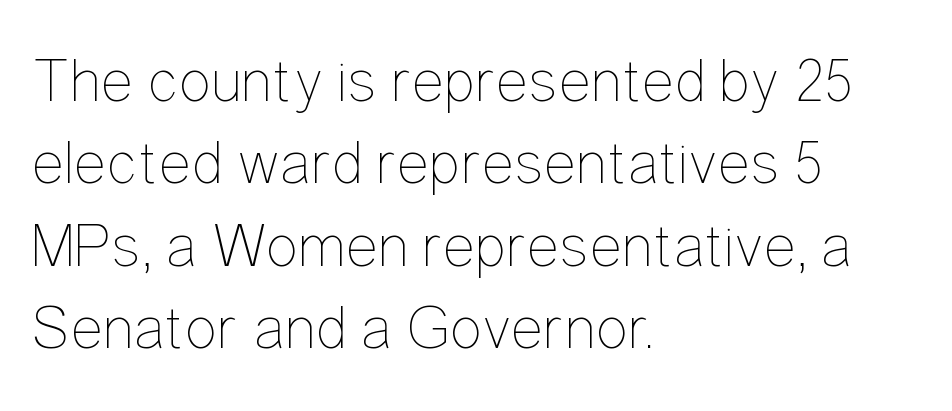
The image shows 62 px thin, condensed type, upright; set left-aligned, normal line spacing (1.33x), normal letter spacing, not underlined; low stroke contrast and a medium x-height.
